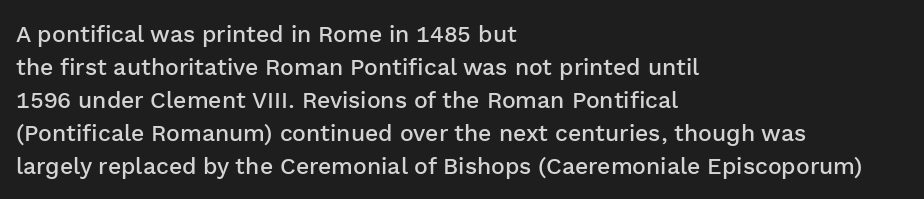
Default kerning and tracking; the words read as compact shapes. Quick note: interline space is typical. This rendering features lettering with no underline. Left-aligned paragraph, ragged on the right. The strokes are fattened partway — semibold, not bold. Italic: no, the glyphs are upright roman.
